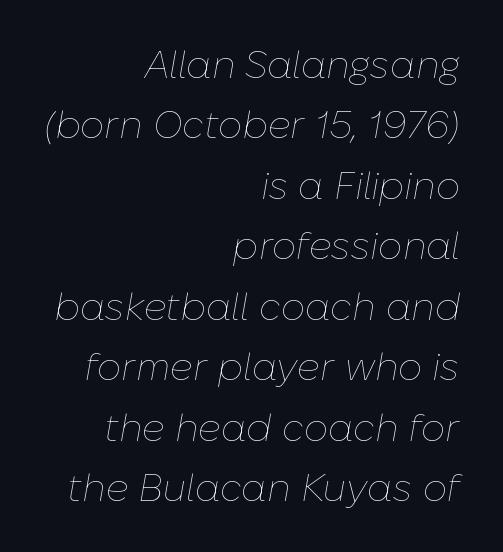
The letters advance in unequal steps, a hallmark of proportional type. The foot of each line stays bare and open. A normal amount of white space separates one row of letters from the next. Weight: in the light-to-regular range. Inter-character spacing is left at the font's built-in metrics.
